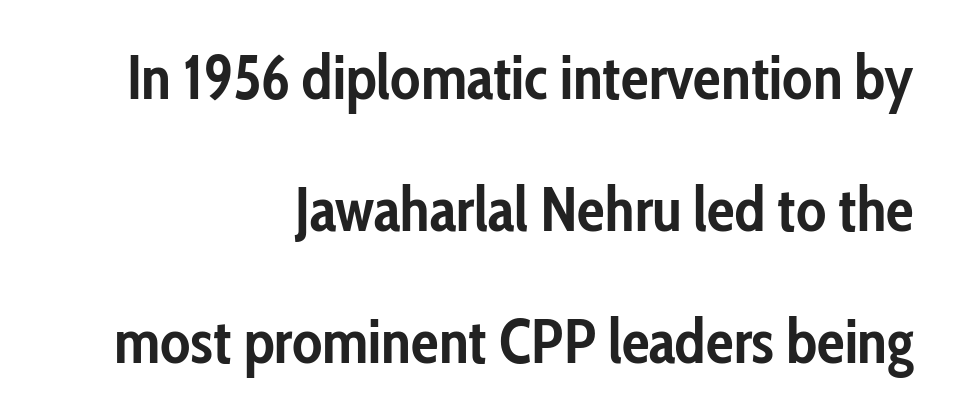
Plenty of ink on the page — the face is bold. A great deal of white space separates one row of letters from the next. These lines were composed using upright roman letters. This is sans-serif lettering, the kind often seen on screens and signage. These lines are rendered in a variable-pitch font. There is no visible air inserted between adjacent glyphs.
